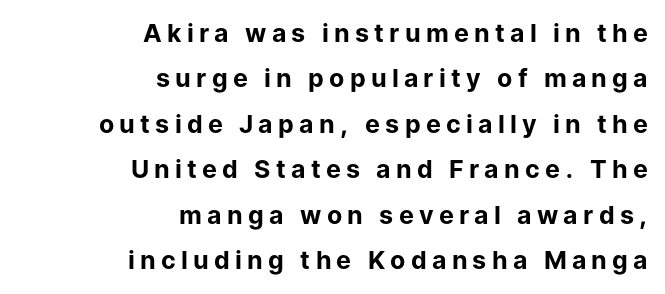
The image shows 25 px bold type, upright; set right-aligned, line spacing 1.82x, unusually wide letter spacing (+0.21 em), not underlined.
